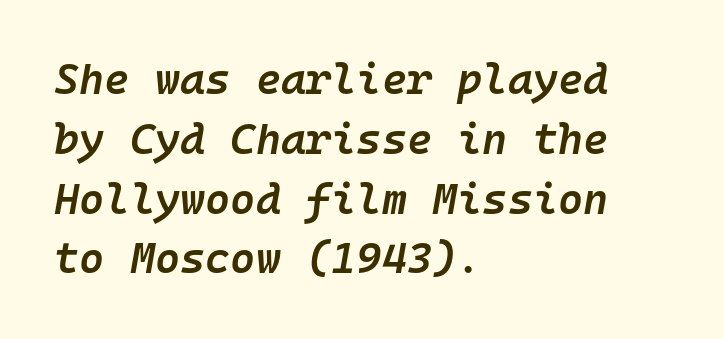
The image shows 43 px semibold type, italic (leaning right), monospaced; set left-aligned, normal line spacing (1.39x), normal letter spacing, not underlined; low stroke contrast and a medium x-height.
